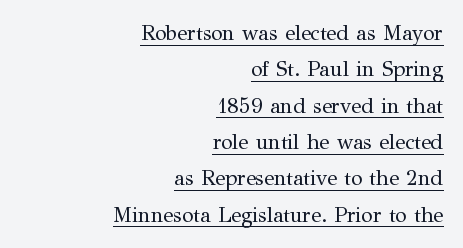
The image shows 21 px text type, upright; set right-aligned, line spacing 1.73x, normal letter spacing, underlined.
